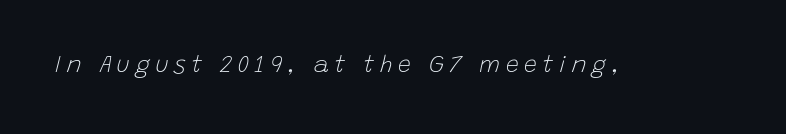
The image shows 23 px text type, italic (leaning right); set unusually wide letter spacing (+0.24 em), not underlined.
